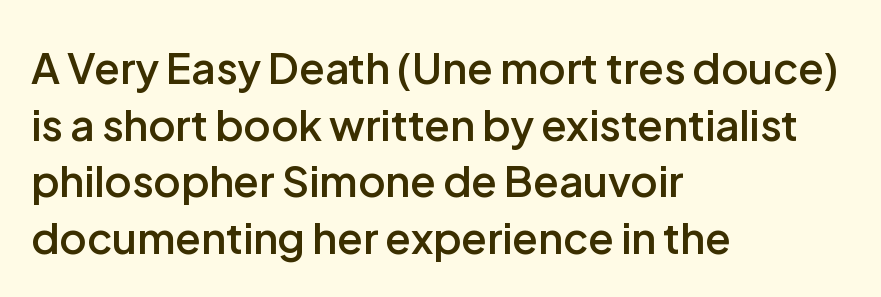
Q: Is the text bold? A: Semi-bold.
Q: Is the text italic (slanted)? A: No, it is upright.
Q: Is the typeface a serif or a sans-serif typeface? A: Sans-serif.
Q: Is the text underlined? A: No.
Q: How is the paragraph aligned? A: Left-aligned.
Q: Is the spacing between letters normal or unusually wide? A: Normal.
Q: Is the spacing between lines tight, normal or loose? A: Normal.
Q: Width (condensed, normal, or wide)? A: Normal.
Q: Stroke contrast? A: Low.
Q: x-height? A: Medium.
Q: Monospaced? A: No.
